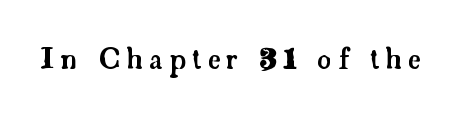
Decoration check: the copy has no underline. The face used here is seriffed, in the tradition of book romans. Letter spacing: wide. The letters advance in unequal steps, a hallmark of proportional type. Unlike italic type, these characters show no tilt at all.
